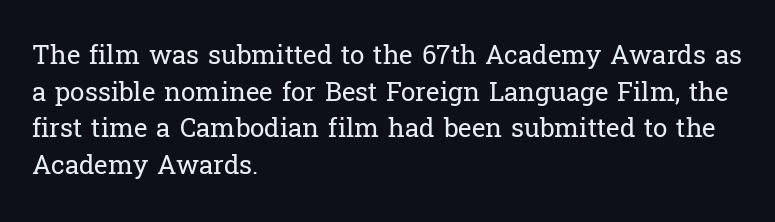
Q: Is the text bold? A: No.
Q: Is the text italic (slanted)? A: No, it is upright.
Q: Is the text underlined? A: No.
Q: How is the paragraph aligned? A: Left-aligned.
Q: Is the spacing between letters normal or unusually wide? A: Normal.
Q: Is the spacing between lines tight, normal or loose? A: Normal.
